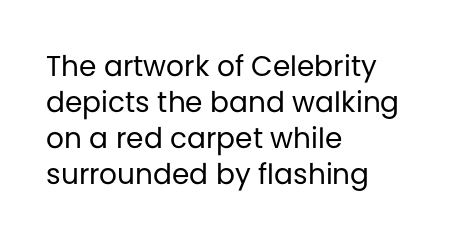
The image shows 28 px regular-weight sans-serif type, upright; set left-aligned, normal line spacing (1.29x), normal letter spacing, not underlined; low stroke contrast and a large x-height.
